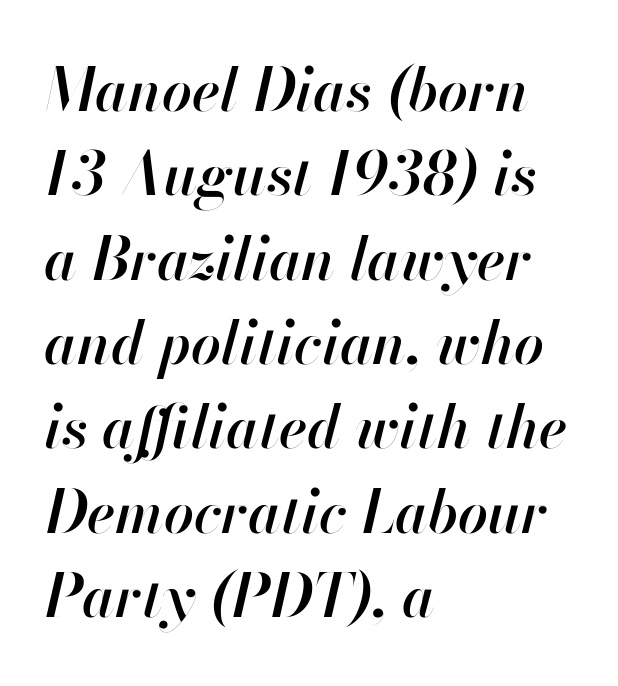
The image shows 59 px semibold type, italic (leaning right); set left-aligned, normal line spacing (1.43x), normal letter spacing, not underlined; high stroke contrast and a small x-height.
